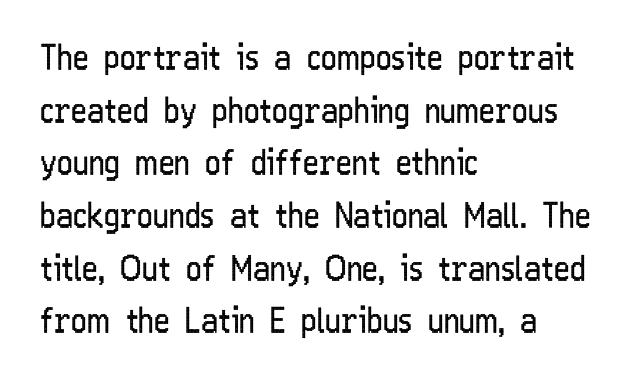
{"serif": "no", "italic": "no", "bold": "no", "weight": "regular", "width": "condensed", "stroke_contrast": "low", "x_height": "medium", "monospaced": "no", "underline": "no", "align": "left", "line_spacing": "normal", "line_spacing_ratio": 1.55, "letter_spacing": "normal", "letter_spacing_em": 0.0, "glyph_px": 34}
